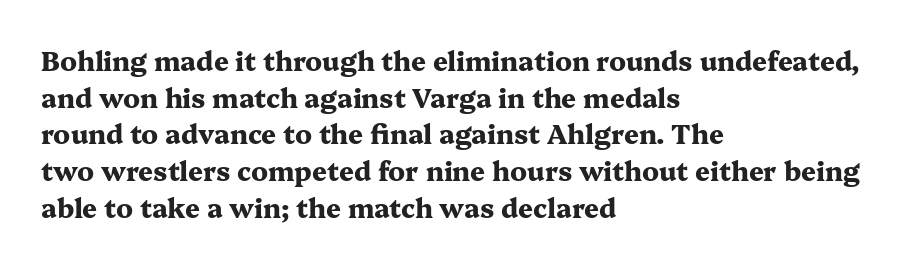
Q: Is the text bold? A: Yes.
Q: Is the text italic (slanted)? A: No, it is upright.
Q: Is the text underlined? A: No.
Q: How is the paragraph aligned? A: Left-aligned.
Q: Is the spacing between letters normal or unusually wide? A: Normal.
Q: Is the spacing between lines tight, normal or loose? A: Normal.
